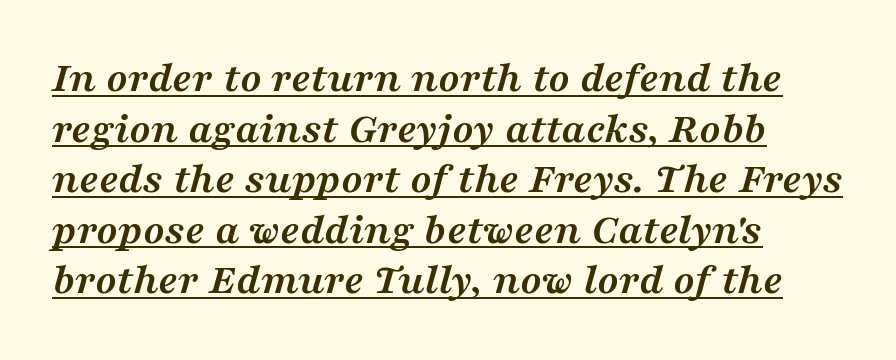
Emphasis is given by a line drawn under the lettering. Thick stems and heavy bowls — unmistakably bold. The font family rendered here belongs to the serif group. The axis of the letterforms is tilted away from vertical.
